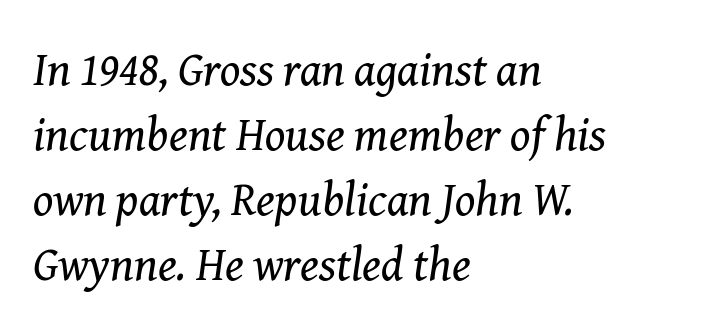
Q: Is the text bold? A: No.
Q: Is the text italic (slanted)? A: Yes, it leans right by about 8 degrees.
Q: Is the typeface a serif or a sans-serif typeface? A: Serif.
Q: Is the text underlined? A: No.
Q: How is the paragraph aligned? A: Left-aligned.
Q: Is the spacing between letters normal or unusually wide? A: Normal.
Q: Is the spacing between lines tight, normal or loose? A: Normal.
Q: Width (condensed, normal, or wide)? A: Normal.
Q: Stroke contrast? A: Medium.
Q: x-height? A: Medium.
Q: Monospaced? A: No.
